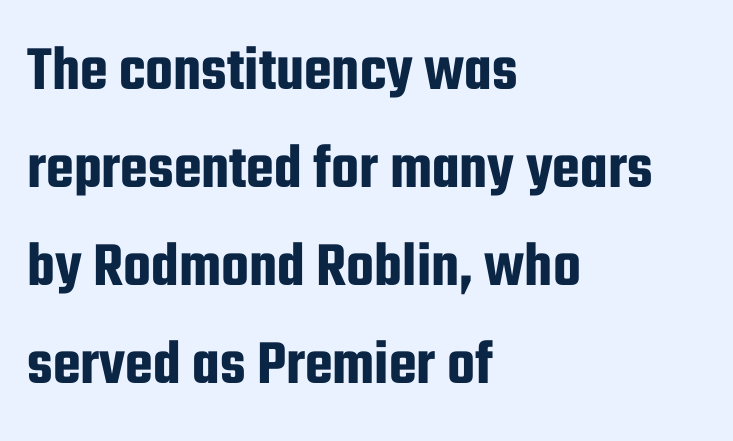
Q: Is the text italic (slanted)? A: No, it is upright.
Q: Is the typeface a serif or a sans-serif typeface? A: Sans-serif.
Q: Is the text underlined? A: No.
Q: How is the paragraph aligned? A: Left-aligned.
Q: Is the spacing between letters normal or unusually wide? A: Normal.
Q: Is the spacing between lines tight, normal or loose? A: Normal.
Q: Width (condensed, normal, or wide)? A: Condensed.
Q: Stroke contrast? A: Low.
Q: x-height? A: Medium.
Q: Monospaced? A: No.
